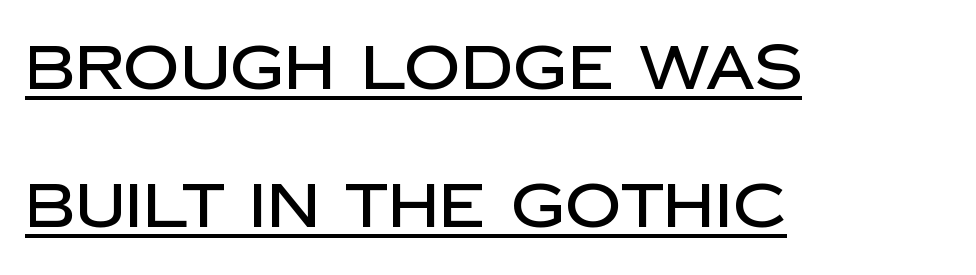
{"serif": "no", "italic": "no", "width": "normal", "stroke_contrast": "low", "x_height": "large", "monospaced": "no", "underline": "yes", "align": "left", "line_spacing": "loose", "line_spacing_ratio": 2.23, "letter_spacing": "normal", "letter_spacing_em": 0.0, "glyph_px": 62}
